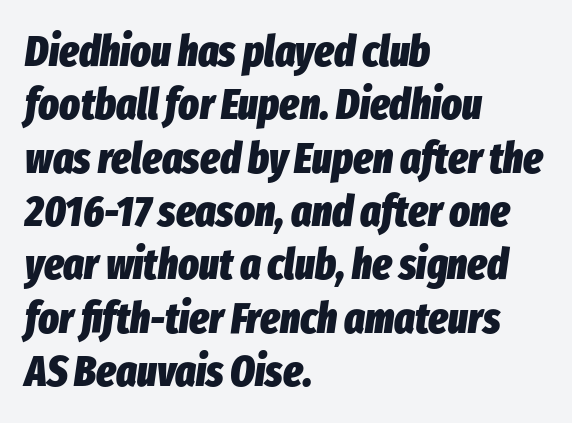
Q: Is the text bold? A: Yes.
Q: Is the text italic (slanted)? A: Yes, it leans right by about 8 degrees.
Q: Is the text underlined? A: No.
Q: How is the paragraph aligned? A: Left-aligned.
Q: Is the spacing between letters normal or unusually wide? A: Normal.
Q: Width (condensed, normal, or wide)? A: Condensed.
Q: Stroke contrast? A: Low.
Q: x-height? A: Medium.
Q: Monospaced? A: No.
